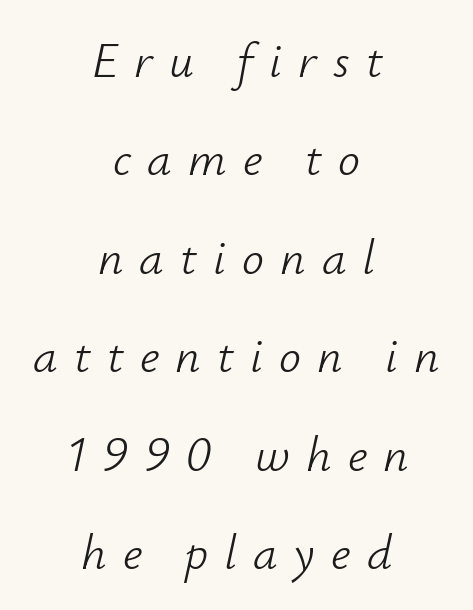
Q: Is the text bold? A: No.
Q: Is the text italic (slanted)? A: Yes, it leans right by about 12 degrees.
Q: Is the text underlined? A: No.
Q: How is the paragraph aligned? A: Centered.
Q: Is the spacing between letters normal or unusually wide? A: Unusually wide.
Q: Is the spacing between lines tight, normal or loose? A: Loose.
Q: Width (condensed, normal, or wide)? A: Normal.
Q: Stroke contrast? A: Low.
Q: x-height? A: Small.
Q: Monospaced? A: No.
